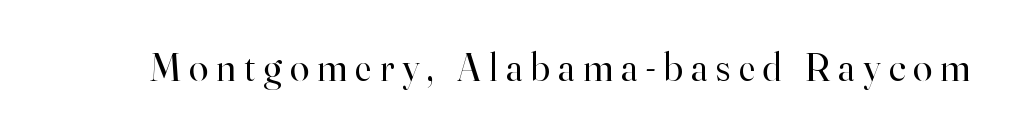
{"serif": "yes", "italic": "no", "bold": "no", "weight": "regular", "width": "normal", "stroke_contrast": "high", "x_height": "small", "monospaced": "no", "underline": "no", "letter_spacing": "wide", "letter_spacing_em": 0.21, "glyph_px": 39}
